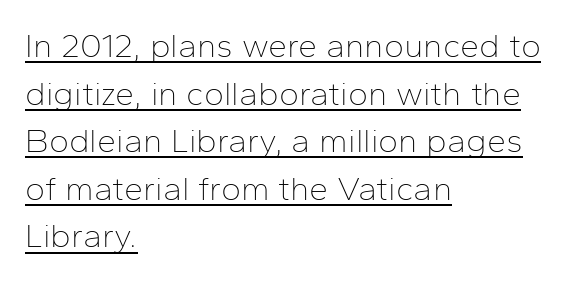
{"serif": "no", "italic": "no", "bold": "no", "weight": "thin", "width": "normal", "stroke_contrast": "low", "x_height": "medium", "monospaced": "no", "underline": "yes", "align": "left", "line_spacing": "normal", "line_spacing_ratio": 1.4, "letter_spacing": "normal", "letter_spacing_em": 0.0, "glyph_px": 34}
